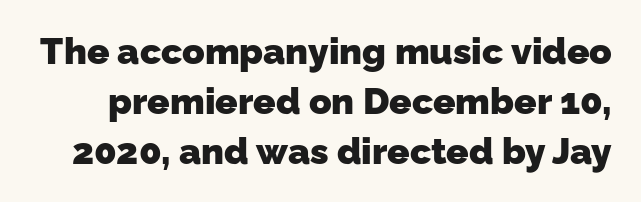
The image shows 37 px heavy sans-serif type; set normal line spacing (1.35x), normal letter spacing, not underlined; low stroke contrast and a medium x-height.
